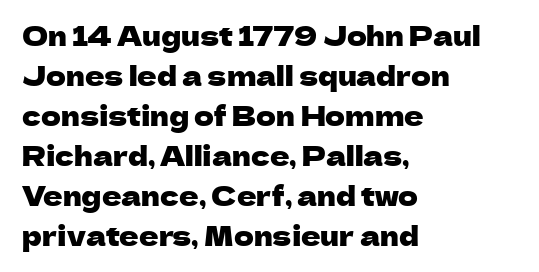
Q: Is the text italic (slanted)? A: No, it is upright.
Q: Is the text underlined? A: No.
Q: How is the paragraph aligned? A: Left-aligned.
Q: Is the spacing between letters normal or unusually wide? A: Normal.
Q: Is the spacing between lines tight, normal or loose? A: Normal.
